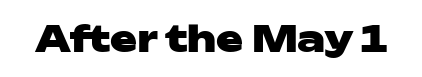
In terms of letterform style, serifs are entirely absent. The face used here is proportionally spaced, like ordinary book or web type. The lettering stays uniformly vertical, giving the passage a roman look. Each word holds together tightly as a unit, with standard inter-letter gaps. These words are printed bold, with thick strokes throughout.
